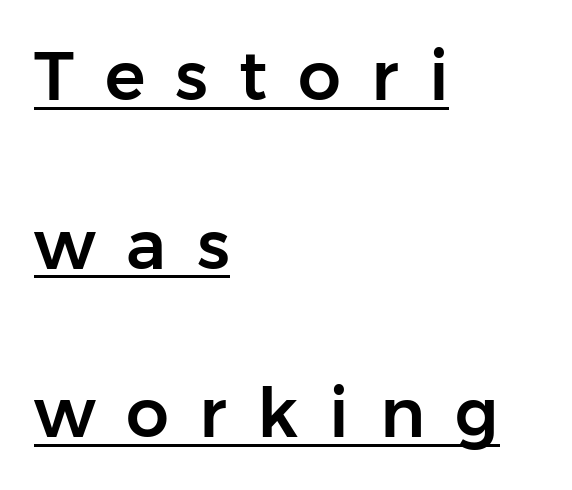
Reading down the block, your eye returns to a fixed left position each line. The type family on display is of the sans-serif kind. Spacing verdict: proportional, widths tailored to each character. This sample carries an underscore along the baseline area.
